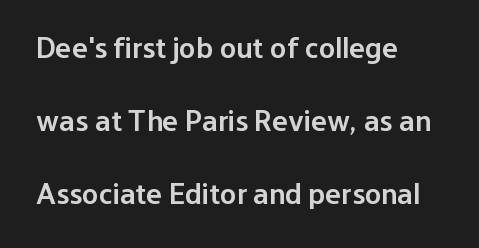
The image shows 30 px semibold sans-serif type, upright; set left-aligned, loose line spacing (2.44x), normal letter spacing, not underlined; low stroke contrast and a medium x-height.
